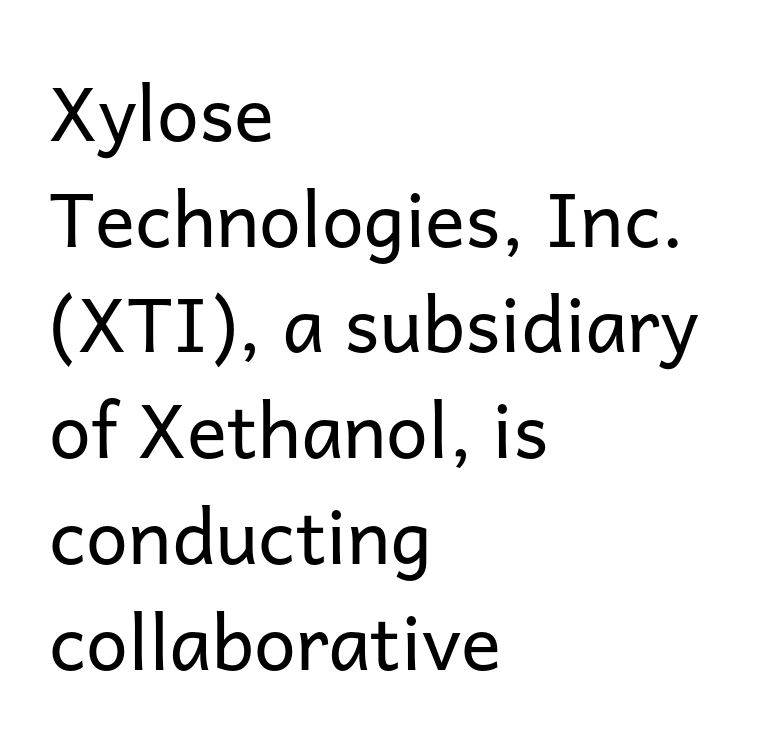
Q: Is the text bold? A: No.
Q: Is the text italic (slanted)? A: No, it is upright.
Q: Is the typeface a serif or a sans-serif typeface? A: Sans-serif.
Q: Is the text underlined? A: No.
Q: How is the paragraph aligned? A: Left-aligned.
Q: Is the spacing between letters normal or unusually wide? A: Normal.
Q: Is the spacing between lines tight, normal or loose? A: Normal.
Q: Width (condensed, normal, or wide)? A: Normal.
Q: Stroke contrast? A: Low.
Q: x-height? A: Medium.
Q: Monospaced? A: No.
